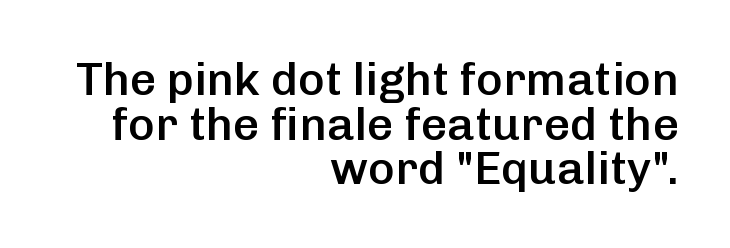
{"serif": "no", "italic": "no", "bold": "semi", "weight": "semibold", "width": "normal", "stroke_contrast": "low", "x_height": "medium", "monospaced": "no", "underline": "no", "align": "right", "line_spacing": "tight", "line_spacing_ratio": 0.97, "letter_spacing": "normal", "letter_spacing_em": 0.0, "glyph_px": 46}
